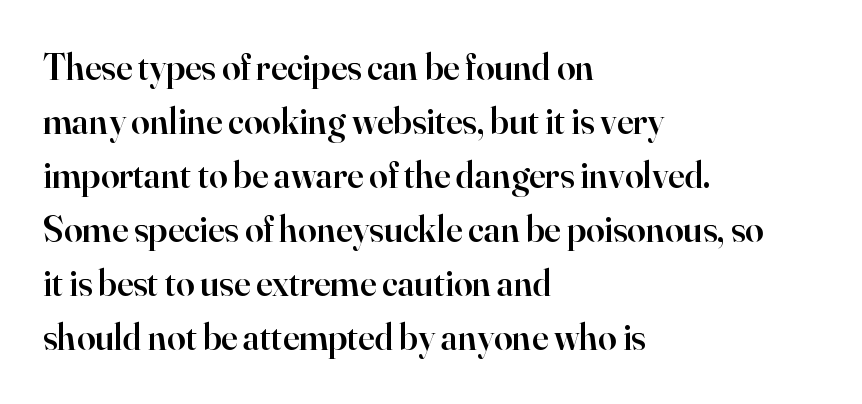
The image shows 37 px semibold serif type, upright; set left-aligned, normal line spacing (1.46x), normal letter spacing, not underlined; high stroke contrast and a small x-height.
